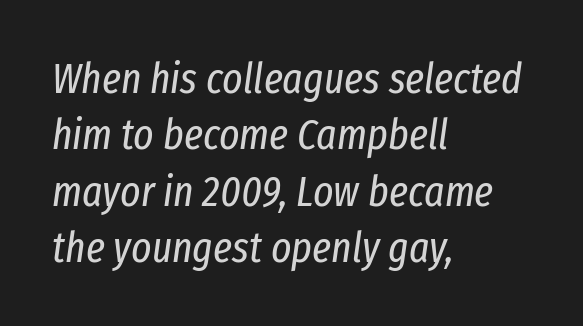
A typesetter would call this proportional, since set widths differ per character. Students, note that the glyphs here touch the page at normal intervals. Compared with a typical body face, this is equally light or lighter still. Only glyphs here, with clear space below each row. Slanted lettering throughout. The designer left line spacing at the default.
